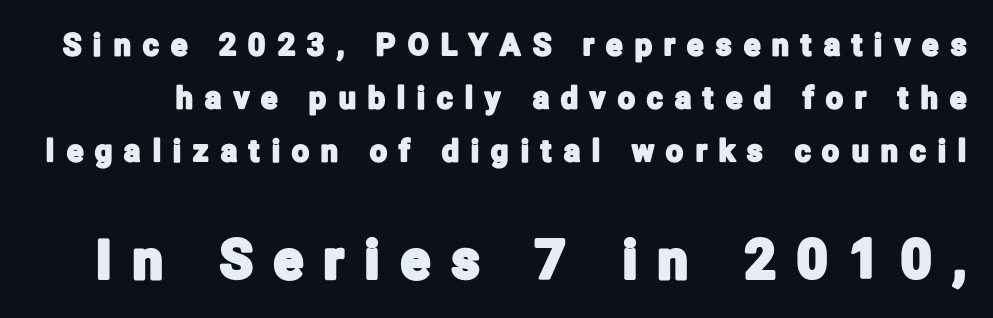
{"serif": "no", "italic": "no", "width": "condensed", "stroke_contrast": "low", "x_height": "medium", "monospaced": "no", "underline": "no", "line_spacing_ratio": 1.76, "letter_spacing": "wide", "letter_spacing_em": 0.41, "larger_block": "second", "size_ratio": 1.77, "glyph_px": 53}
